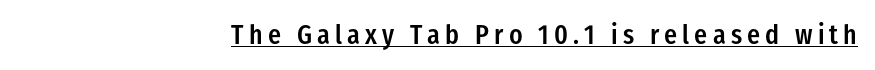
The image shows 27 px text type, upright; set right-aligned, underlined.
